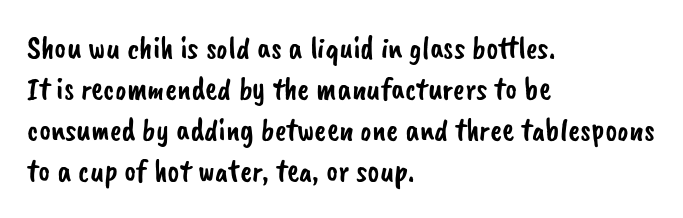
{"serif": "no", "width": "normal", "stroke_contrast": "low", "x_height": "small", "monospaced": "no", "underline": "no", "align": "left", "line_spacing": "normal", "line_spacing_ratio": 1.28, "letter_spacing": "normal", "letter_spacing_em": 0.0, "glyph_px": 32}
